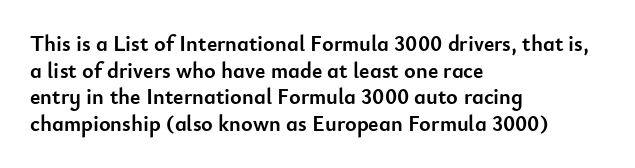
{"italic": "no", "bold": "yes", "underline": "no", "align": "left", "line_spacing_ratio": 1.21, "letter_spacing": "normal", "letter_spacing_em": 0.0, "glyph_px": 22}
